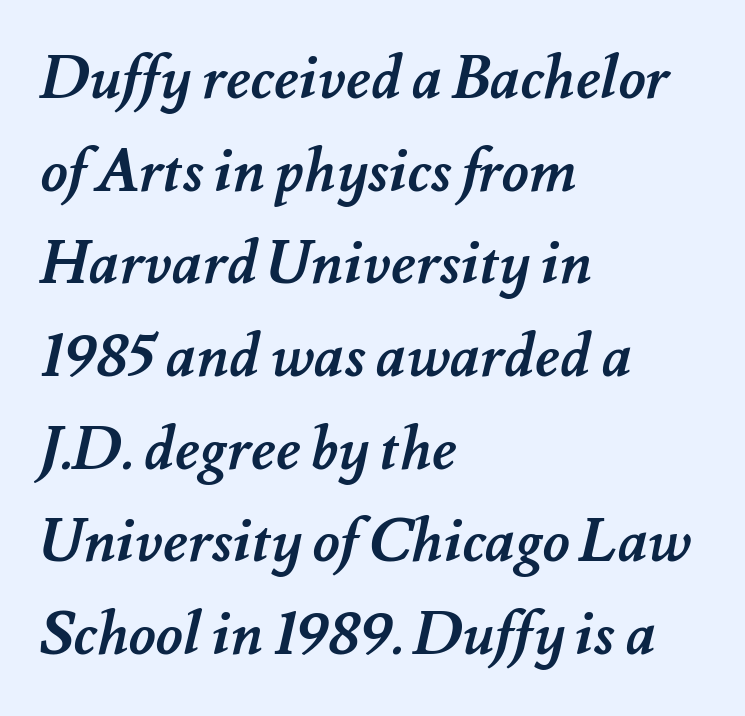
{"bold": "yes", "weight": "semibold", "width": "normal", "stroke_contrast": "medium", "x_height": "small", "monospaced": "no", "underline": "no", "align": "left", "line_spacing": "normal", "line_spacing_ratio": 1.57, "letter_spacing": "normal", "letter_spacing_em": 0.0, "glyph_px": 59}
